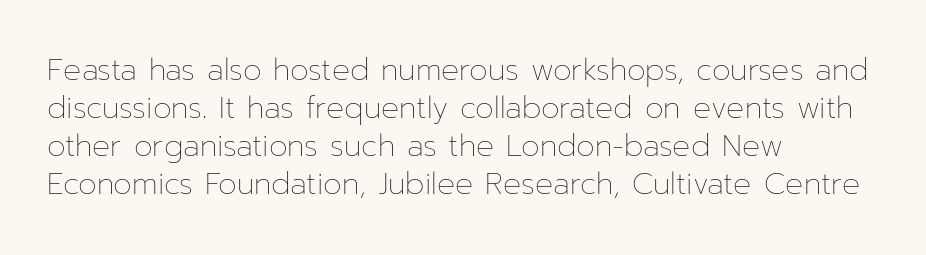
Q: Is the text bold? A: No.
Q: Is the text italic (slanted)? A: No, it is upright.
Q: Is the text underlined? A: No.
Q: How is the paragraph aligned? A: Left-aligned.
Q: Is the spacing between letters normal or unusually wide? A: Normal.
Q: Is the spacing between lines tight, normal or loose? A: Normal.
Q: Width (condensed, normal, or wide)? A: Normal.
Q: Stroke contrast? A: Low.
Q: x-height? A: Medium.
Q: Monospaced? A: No.
